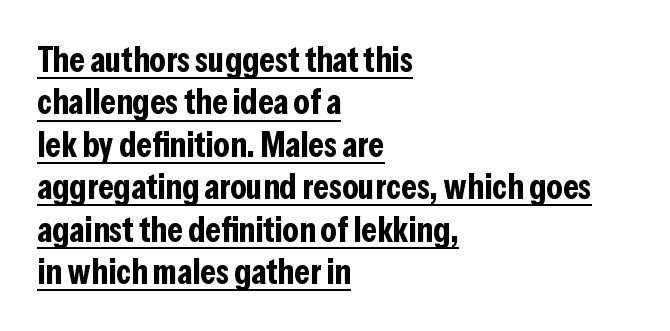
Q: Is the text bold? A: Yes.
Q: Is the text italic (slanted)? A: No, it is upright.
Q: Is the typeface a serif or a sans-serif typeface? A: Sans-serif.
Q: Is the text underlined? A: Yes.
Q: How is the paragraph aligned? A: Left-aligned.
Q: Is the spacing between letters normal or unusually wide? A: Normal.
Q: Width (condensed, normal, or wide)? A: Condensed.
Q: Stroke contrast? A: Low.
Q: x-height? A: Medium.
Q: Monospaced? A: No.
